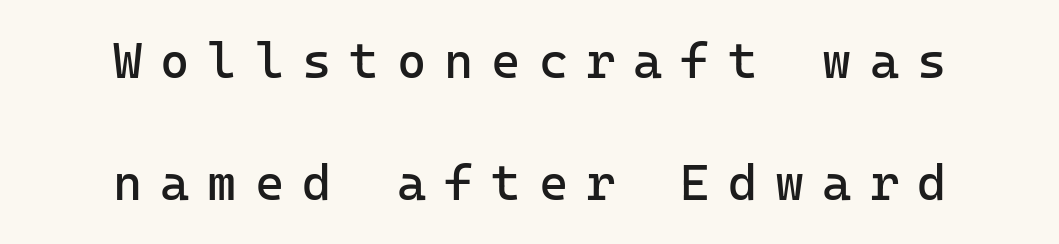
Q: Is the text bold? A: No.
Q: Is the text italic (slanted)? A: No, it is upright.
Q: Is the typeface a serif or a sans-serif typeface? A: Sans-serif.
Q: Is the text underlined? A: No.
Q: How is the paragraph aligned? A: Centered.
Q: Is the spacing between letters normal or unusually wide? A: Unusually wide.
Q: Is the spacing between lines tight, normal or loose? A: Loose.
Q: Width (condensed, normal, or wide)? A: Normal.
Q: Stroke contrast? A: Low.
Q: x-height? A: Medium.
Q: Monospaced? A: Yes.
